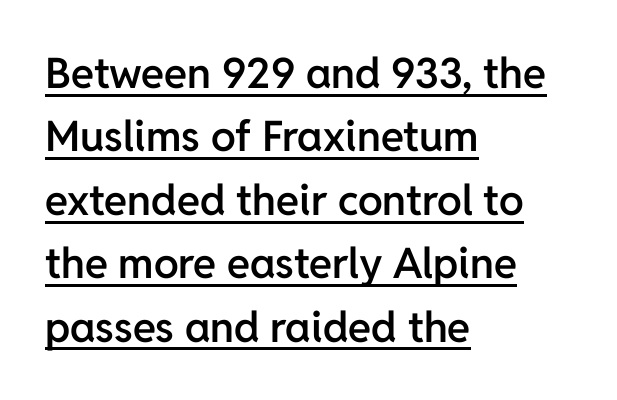
Q: Is the text bold? A: Semi-bold.
Q: Is the text italic (slanted)? A: No, it is upright.
Q: Is the typeface a serif or a sans-serif typeface? A: Sans-serif.
Q: Is the text underlined? A: Yes.
Q: How is the paragraph aligned? A: Left-aligned.
Q: Is the spacing between letters normal or unusually wide? A: Normal.
Q: Is the spacing between lines tight, normal or loose? A: Normal.
Q: Width (condensed, normal, or wide)? A: Normal.
Q: Stroke contrast? A: Low.
Q: x-height? A: Medium.
Q: Monospaced? A: No.
